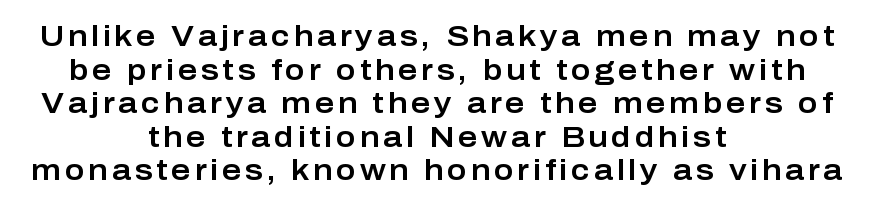
The image shows 30 px sans-serif type, upright; set centered, tight line spacing (1.12x), not underlined; low stroke contrast and a medium x-height.
